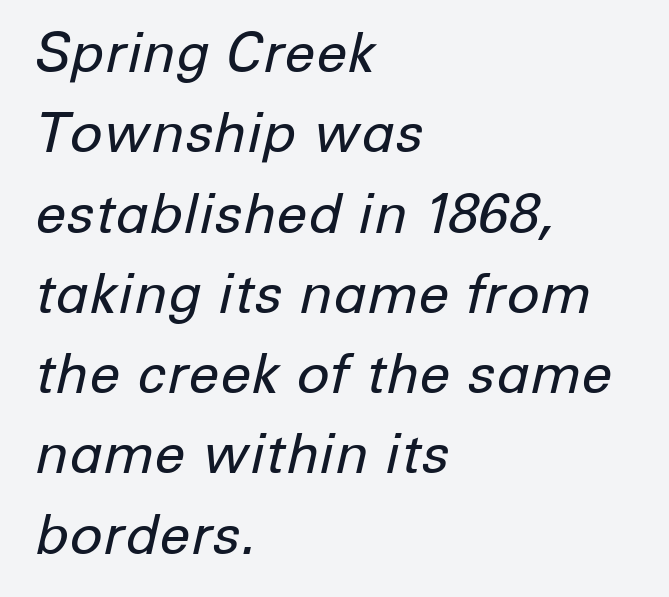
The whole block is typeset with a tilt. Quick note: interline space is typical. Heaviness? Minimal to ordinary, like unemphasized prose. These lines keep a tight, regular rhythm from letter to letter. Quick note: underline off.
